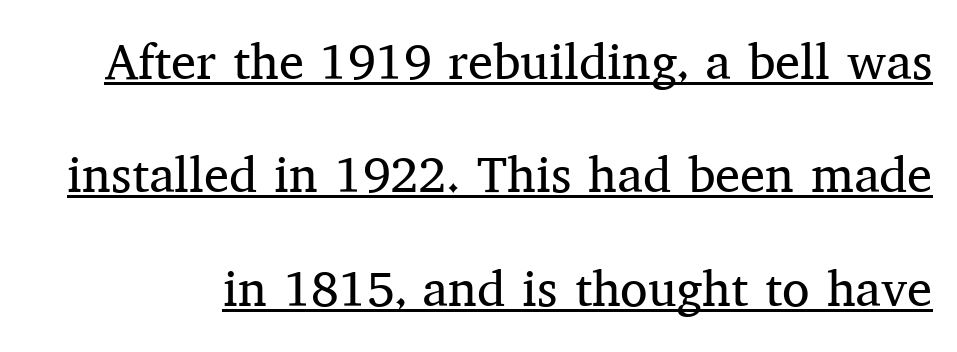
{"serif": "yes", "italic": "no", "bold": "no", "weight": "regular", "width": "normal", "stroke_contrast": "medium", "x_height": "medium", "monospaced": "no", "underline": "yes", "line_spacing": "loose", "line_spacing_ratio": 2.27, "letter_spacing": "normal", "letter_spacing_em": 0.0, "glyph_px": 50}
